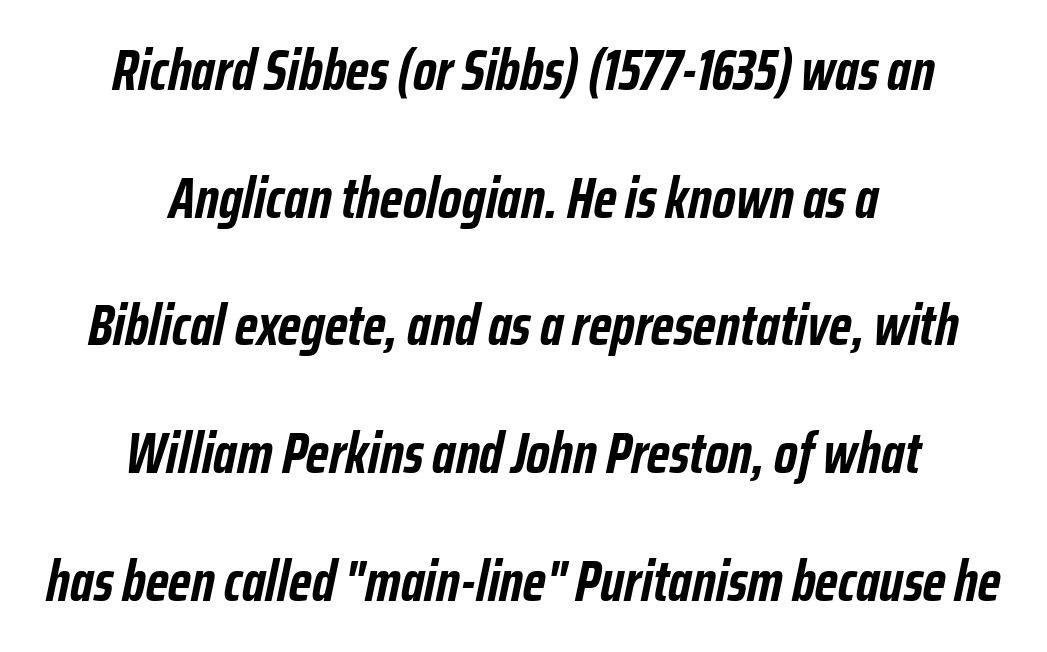
Reading down the block, each line starts at a different indent, mirrored at its end. Underline: absent. No extra tracking has been applied to these lines. Pretty heavy lettering here — definitely bold.
